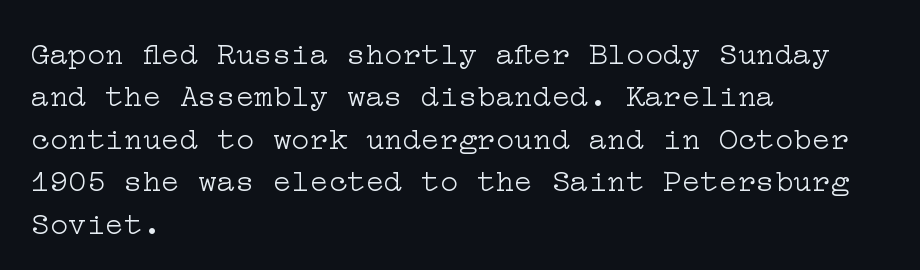
Baseline-to-baseline distance is the conventional proportion of letter height. Compared with a typical body face, this is equally light or lighter still. Are there feet on the stems? There are — it's a serif. Ascenders rise straight up at ninety degrees. One-word summary of the alignment: left.
